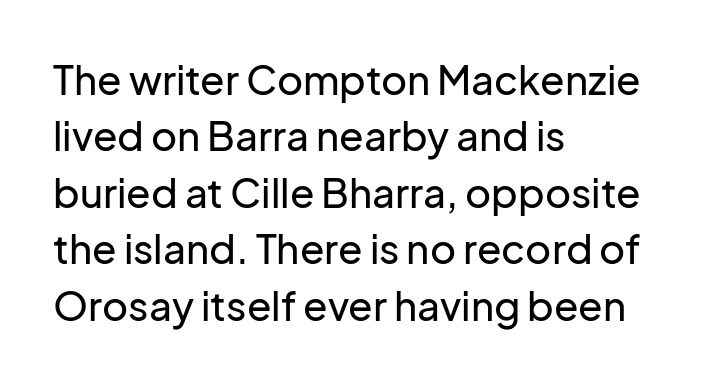
The zone under the glyphs is completely vacant. Baseline-to-baseline distance is the conventional proportion of letter height. A student would call this left alignment; a typographer would say flush left, rag right. Classification — sans serif. No italicization has been applied; the sample stays upright.
